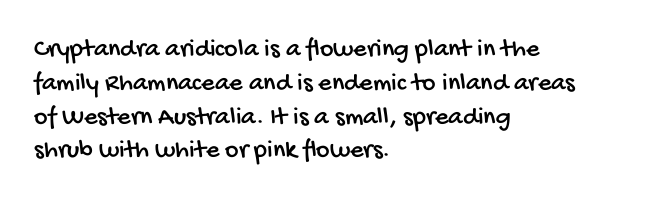
The image shows 26 px text type; set left-aligned, normal line spacing (1.3x), normal letter spacing, not underlined.
